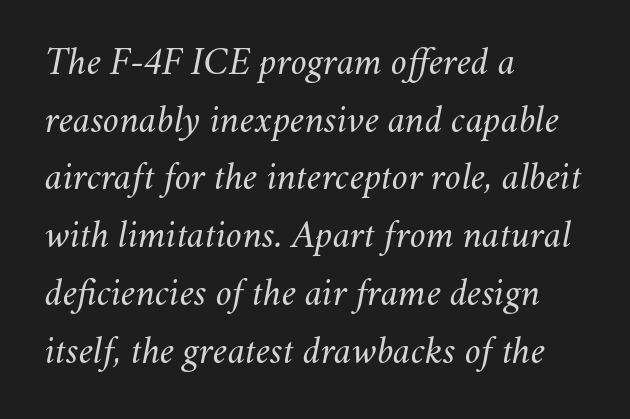
Q: Is the text bold? A: No.
Q: Is the text italic (slanted)? A: Yes, it leans right by about 11 degrees.
Q: Is the text underlined? A: No.
Q: How is the paragraph aligned? A: Left-aligned.
Q: Is the spacing between letters normal or unusually wide? A: Normal.
Q: Is the spacing between lines tight, normal or loose? A: Normal.
Q: Width (condensed, normal, or wide)? A: Normal.
Q: Stroke contrast? A: Medium.
Q: x-height? A: Small.
Q: Monospaced? A: No.
